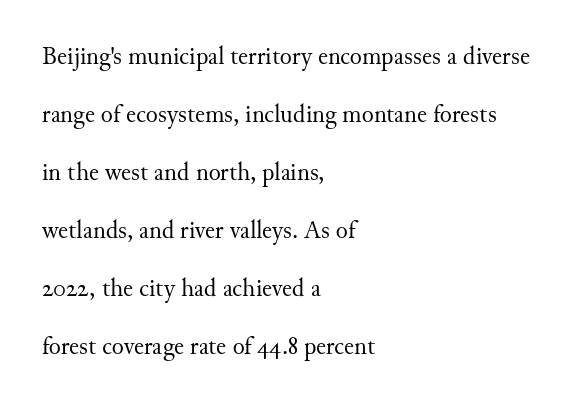
Q: Is the text bold? A: No.
Q: Is the text italic (slanted)? A: No, it is upright.
Q: Is the text underlined? A: No.
Q: How is the paragraph aligned? A: Left-aligned.
Q: Is the spacing between letters normal or unusually wide? A: Normal.
Q: Is the spacing between lines tight, normal or loose? A: Loose.
